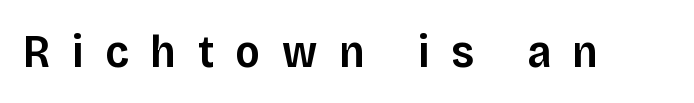
The rendering uses a semibold face; strokes are thickened but not to full bold. Varying glyph widths throughout — classic text-font behaviour. The font family rendered here belongs to the sans-serif group. A typesetter would mark this as roman, not italic. Descender tails drop into unmarked territory.
